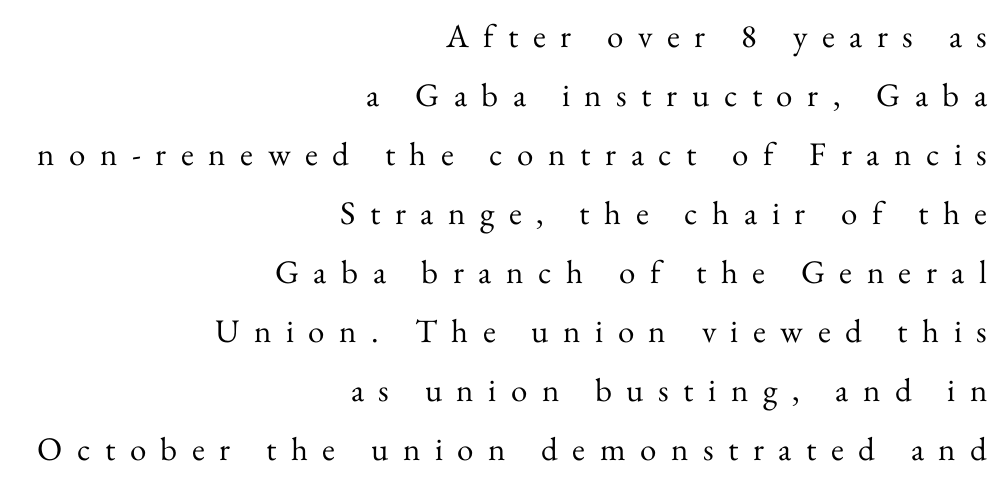
The tracking jumps out immediately: characters are airy and widely separated. All the whitespace from short lines collects on the left. The typeface has the unassuming heft of standard copy or less. Note the varied advance widths — an 'i' is clearly narrower than an 'm'. Quick note: underline off. Every stem runs plumb, perpendicular to the baseline.
